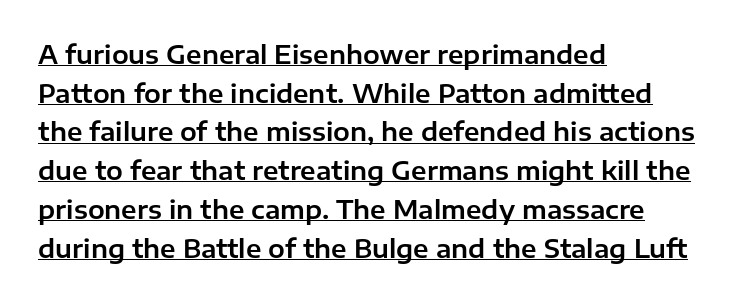
Each line starts at the same left margin while the right side varies. Compared with typical body copy, the letter spacing here is the same. Regarding leading, the lines here are spaced in the standard way. The letters stand upright; this is a roman face. The specimen includes a rule beneath the text block's lines.
